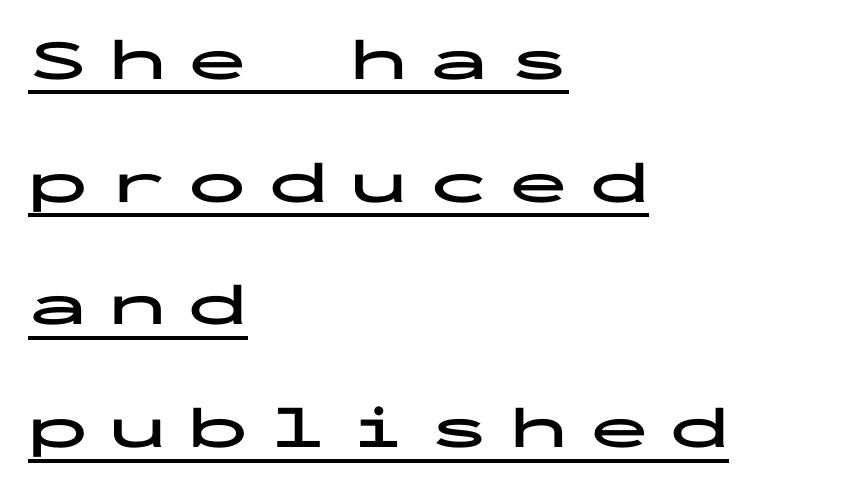
The image shows 59 px bold, wide sans-serif type, upright, monospaced; set left-aligned, loose line spacing (2.08x), unusually wide letter spacing (+0.36 em), underlined; low stroke contrast and a medium x-height.
